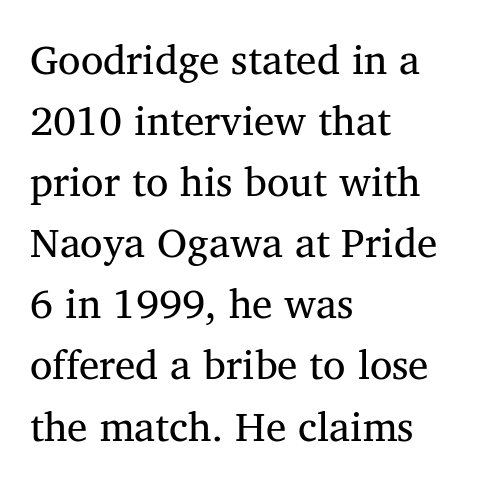
The image shows 41 px regular-weight serif type, upright; set left-aligned, normal line spacing (1.49x), normal letter spacing, not underlined; medium stroke contrast and a medium x-height.
